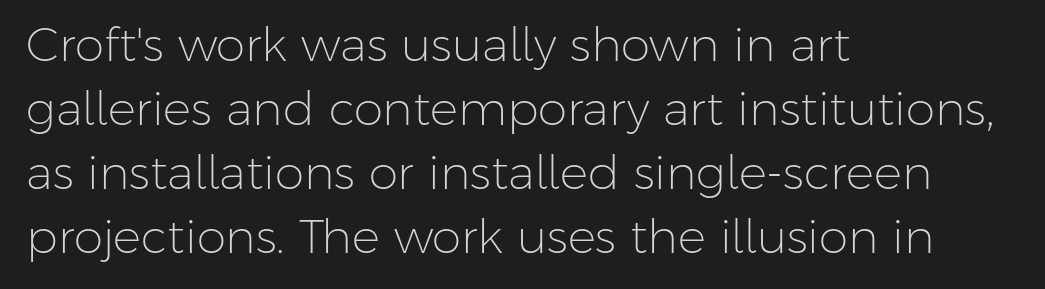
{"serif": "no", "italic": "no", "bold": "no", "weight": "light", "width": "normal", "stroke_contrast": "low", "x_height": "medium", "monospaced": "no", "underline": "no", "align": "left", "line_spacing": "normal", "line_spacing_ratio": 1.36, "letter_spacing": "normal", "letter_spacing_em": 0.0, "glyph_px": 47}
